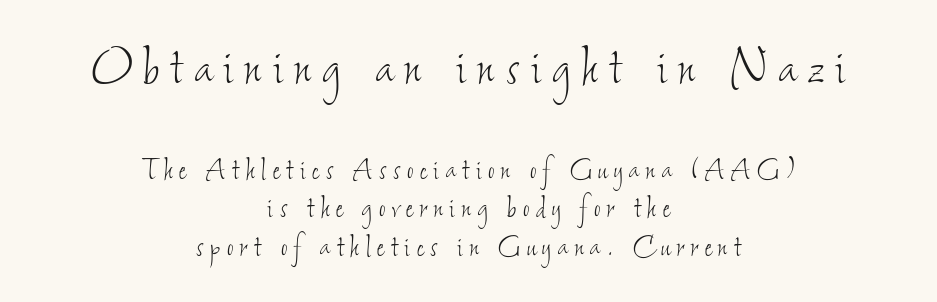
Q: Is the text bold? A: No.
Q: Is the text underlined? A: No.
Q: How is the paragraph aligned? A: Centered.
Q: Is the spacing between lines tight, normal or loose? A: Tight.
Q: Which block of text is set in a larger size, the first (top) or the second (bottom)? A: The first (top) one.
Q: Width (condensed, normal, or wide)? A: Condensed.
Q: Stroke contrast? A: Low.
Q: x-height? A: Small.
Q: Monospaced? A: No.
